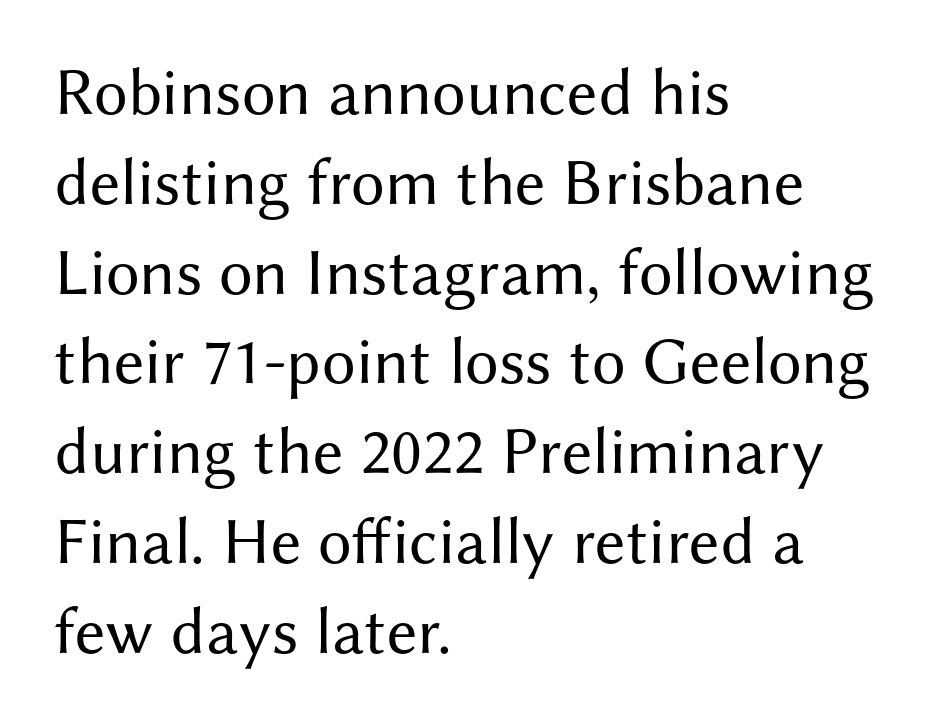
Q: Is the text bold? A: No.
Q: Is the text italic (slanted)? A: No, it is upright.
Q: Is the typeface a serif or a sans-serif typeface? A: Sans-serif.
Q: Is the text underlined? A: No.
Q: How is the paragraph aligned? A: Left-aligned.
Q: Is the spacing between letters normal or unusually wide? A: Normal.
Q: Is the spacing between lines tight, normal or loose? A: Normal.
Q: Width (condensed, normal, or wide)? A: Normal.
Q: Stroke contrast? A: Medium.
Q: x-height? A: Medium.
Q: Monospaced? A: No.
